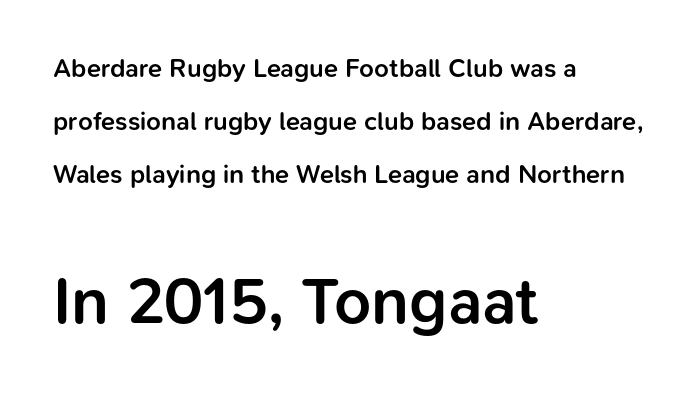
The image shows 65 px semibold sans-serif type, upright; set left-aligned, loose line spacing (2.03x), normal letter spacing, not underlined; the second (bottom) block is 2.5x larger; low stroke contrast and a medium x-height.
